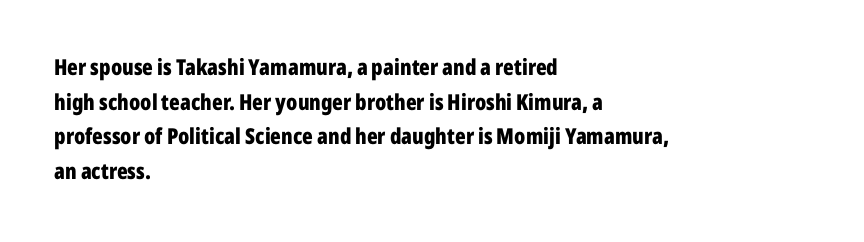
{"italic": "no", "bold": "yes", "underline": "no", "align": "left", "line_spacing": "normal", "line_spacing_ratio": 1.57, "letter_spacing": "normal", "letter_spacing_em": 0.0, "glyph_px": 22}
